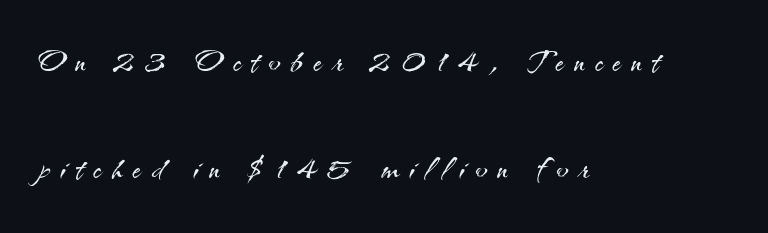
The image shows 44 px light sans-serif type; set left-aligned, loose line spacing (2.44x), unusually wide letter spacing (+0.25 em), not underlined; medium stroke contrast and a small x-height.
